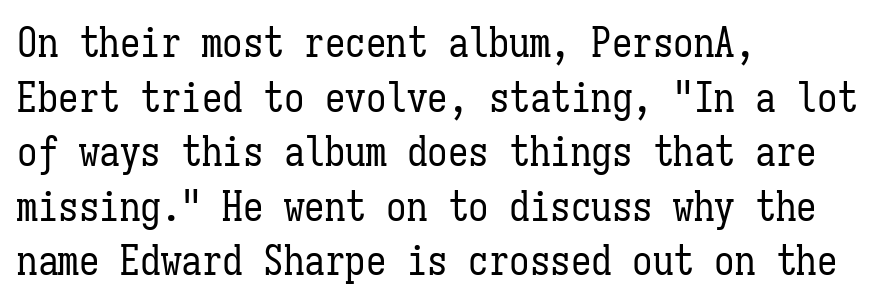
Monospaced: the letters line up in strict vertical columns. Bold? No — there's no thickening of the strokes. This rendering leaves character spacing at its baseline value. If you measured baseline to baseline, you'd find a middling distance. The passage shown is not underscored anywhere.
